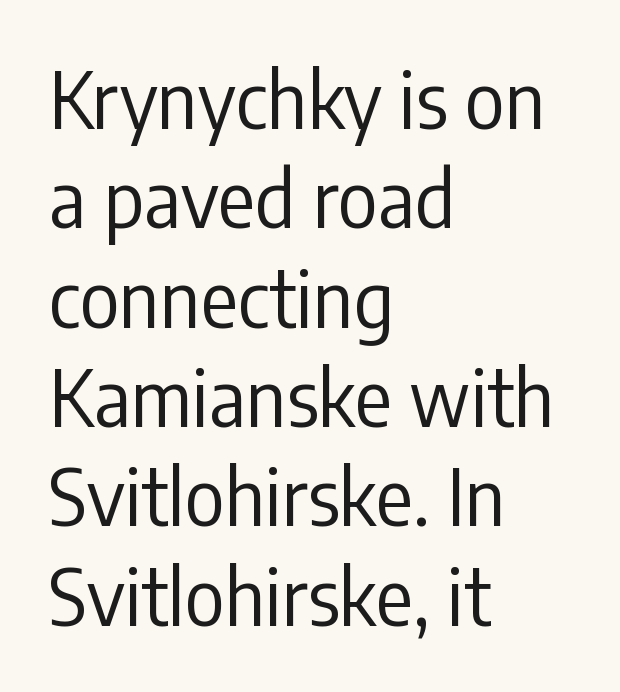
The image shows 77 px regular-weight, condensed sans-serif type, upright; set left-aligned, normal line spacing (1.29x), normal letter spacing, not underlined; low stroke contrast and a medium x-height.
